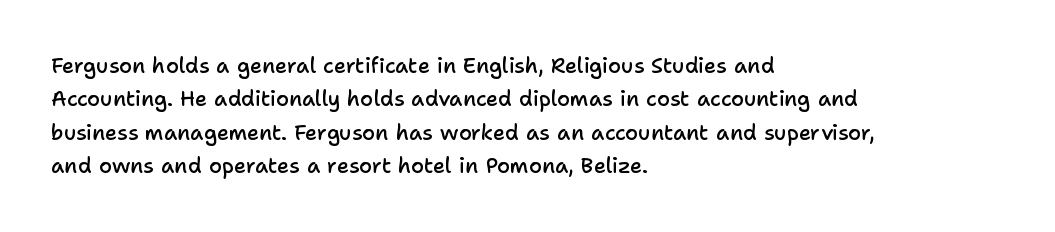
{"italic": "no", "bold": "semi", "underline": "no", "align": "left", "line_spacing": "normal", "line_spacing_ratio": 1.59, "letter_spacing": "normal", "letter_spacing_em": 0.0, "glyph_px": 21}
